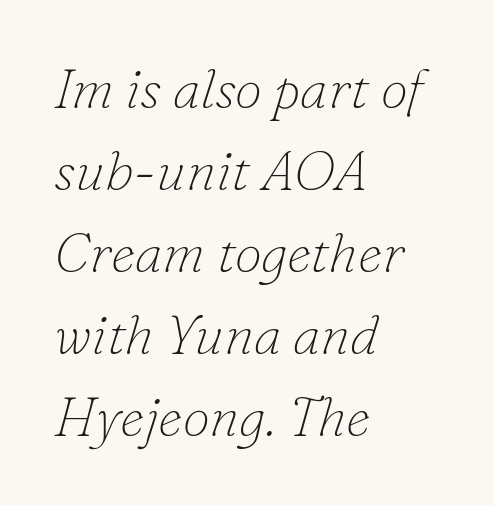
{"serif": "yes", "italic": "yes", "lean": "right", "slant_degrees": 16, "bold": "no", "weight": "thin", "width": "normal", "stroke_contrast": "low", "x_height": "small", "monospaced": "no", "underline": "no", "align": "left", "line_spacing": "normal", "line_spacing_ratio": 1.49, "letter_spacing": "normal", "letter_spacing_em": 0.0, "glyph_px": 55}
